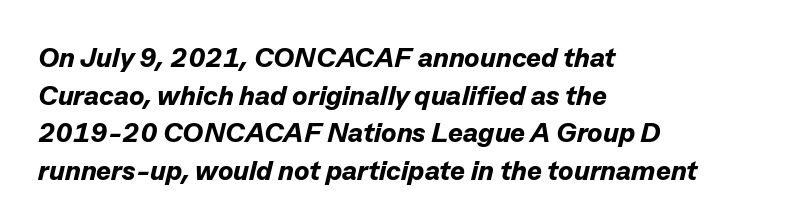
Notice how descenders clear the ascenders below comfortably — that's standard leading. The face used here is proportionally spaced, like ordinary book or web type. Short note: letters normally spaced. A full-strength bold gives these letters their thick strokes.
